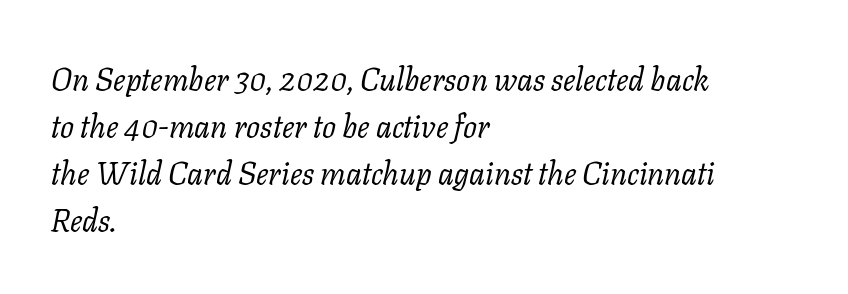
{"serif": "yes", "italic": "yes", "lean": "right", "slant_degrees": 11, "bold": "no", "weight": "regular", "width": "normal", "stroke_contrast": "low", "x_height": "medium", "monospaced": "no", "underline": "no", "align": "left", "line_spacing": "normal", "line_spacing_ratio": 1.52, "letter_spacing": "normal", "letter_spacing_em": 0.0, "glyph_px": 31}
